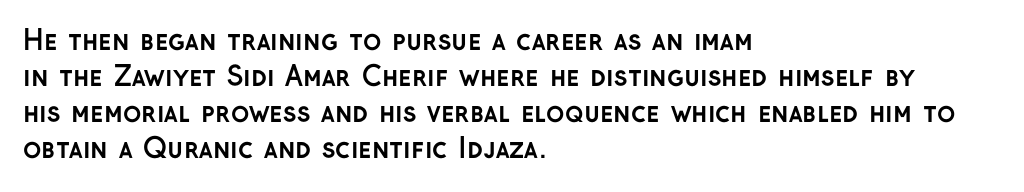
{"italic": "no", "bold": "yes", "underline": "no", "align": "left", "line_spacing": "normal", "line_spacing_ratio": 1.33, "letter_spacing": "normal", "letter_spacing_em": 0.0, "glyph_px": 27}
